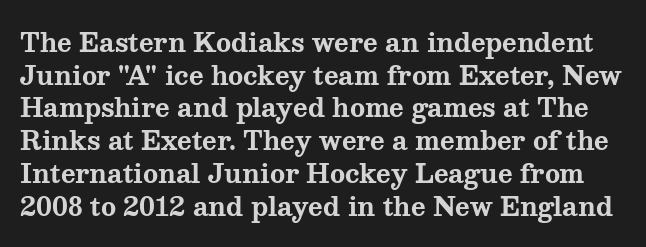
Underlining? Definitely not there. The letters are bold, with thick, heavy strokes. The axis of the letterforms is exactly vertical. Glyph-to-glyph distance matches everyday printed text. One glance says typical: line gaps are just what's usual.
